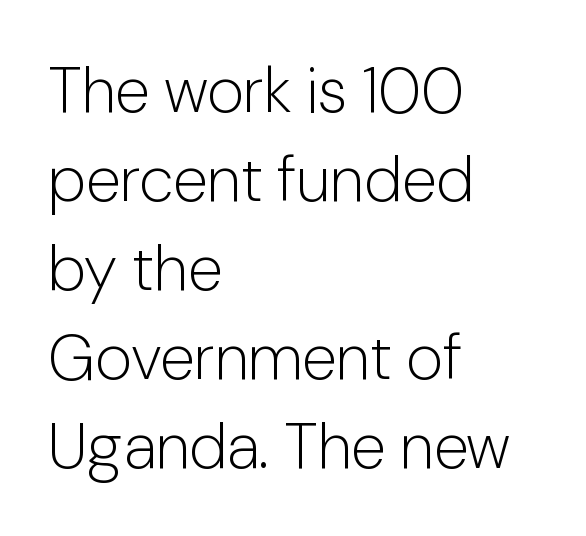
The image shows 64 px light sans-serif type, upright; set left-aligned, normal line spacing (1.39x), normal letter spacing, not underlined; low stroke contrast and a medium x-height.
